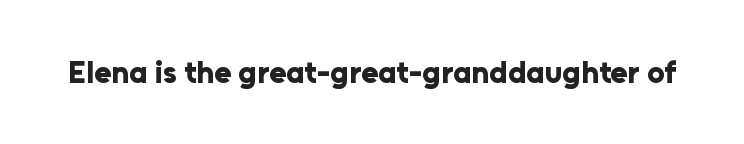
You could call the tracking neutral — neither tight nor loose. Stroke terminals: plain, sans-serif. The passage shown is typed in a proportional face where columns would drift. Italic: no, the glyphs are upright roman. Heft: maximum for text — a bold.
